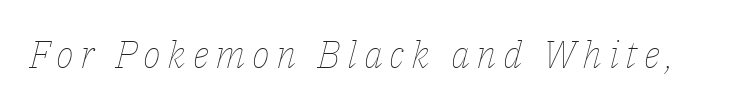
These lines are rendered in a variable-pitch font. The letters look calm and open, with moderate or lighter stems. The specimen omits any rule beneath the text block's lines. Emphasis-style slanted type is in use.
